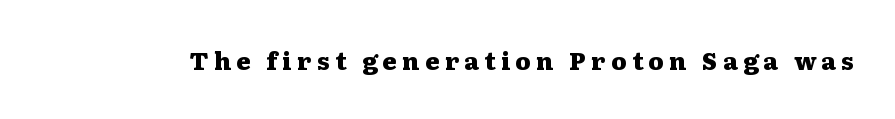
Q: Is the text bold? A: Yes.
Q: Is the text italic (slanted)? A: No, it is upright.
Q: Is the text underlined? A: No.
Q: Is the spacing between letters normal or unusually wide? A: Unusually wide.
